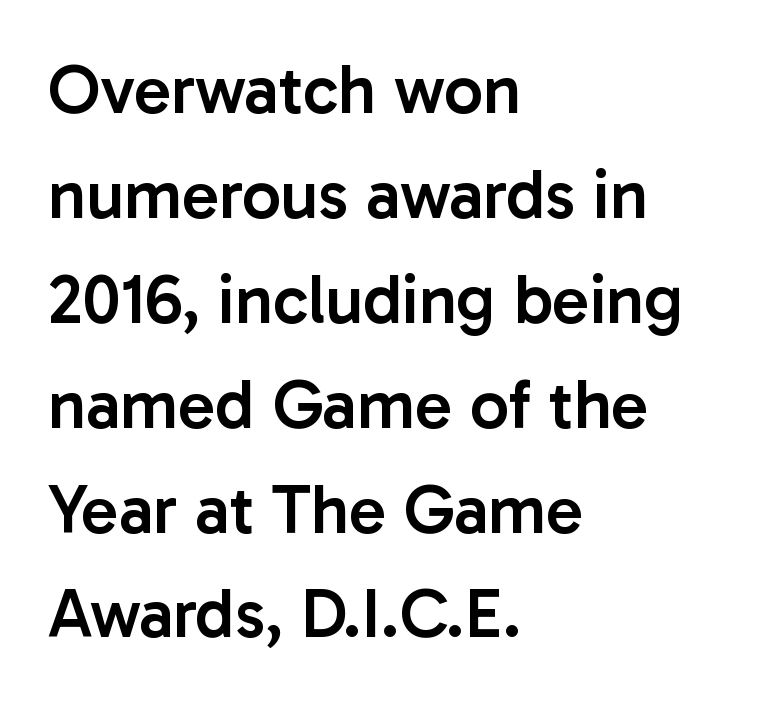
Q: Is the text bold? A: Semi-bold.
Q: Is the text italic (slanted)? A: No, it is upright.
Q: Is the typeface a serif or a sans-serif typeface? A: Sans-serif.
Q: Is the text underlined? A: No.
Q: How is the paragraph aligned? A: Left-aligned.
Q: Is the spacing between letters normal or unusually wide? A: Normal.
Q: Is the spacing between lines tight, normal or loose? A: Normal.
Q: Width (condensed, normal, or wide)? A: Normal.
Q: Stroke contrast? A: Low.
Q: x-height? A: Medium.
Q: Monospaced? A: No.
